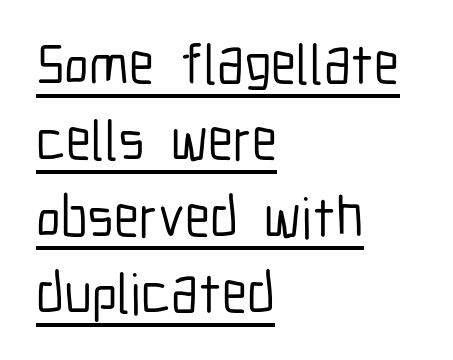
{"serif": "no", "italic": "no", "width": "condensed", "stroke_contrast": "low", "x_height": "medium", "monospaced": "no", "underline": "yes", "align": "left", "line_spacing": "normal", "line_spacing_ratio": 1.34, "letter_spacing": "normal", "letter_spacing_em": 0.0, "glyph_px": 57}
